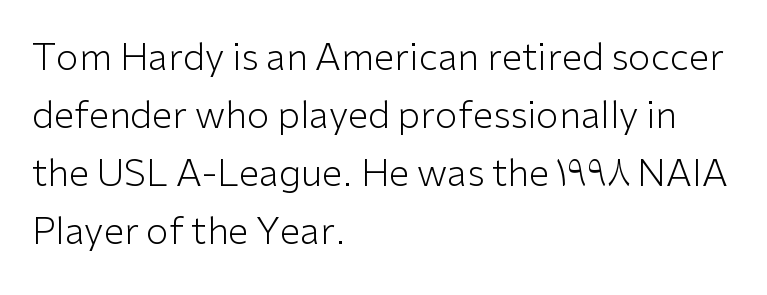
{"serif": "no", "italic": "no", "bold": "no", "weight": "light", "width": "normal", "stroke_contrast": "low", "x_height": "medium", "monospaced": "no", "underline": "no", "align": "left", "line_spacing": "normal", "line_spacing_ratio": 1.57, "letter_spacing": "normal", "letter_spacing_em": 0.0, "glyph_px": 37}
